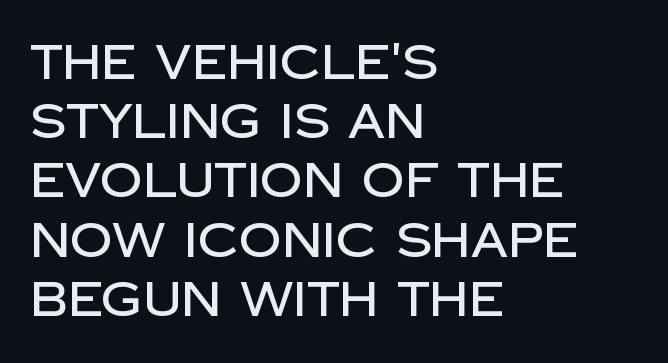
The specimen omits any rule beneath the text block's lines. Stroke terminals: plain, sans-serif. This is roman type, the default non-slanted kind. Horizontal alignment here is leftward, the default for most running prose. Spacing verdict: proportional, widths tailored to each character. The type is set solid horizontally, with unmodified tracking.
